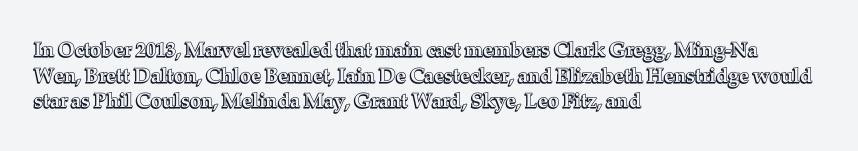
Nobody drew a line under any word here. Italic? Not at all — the glyphs are vertical. The rendering uses a moderate line-height, typical for paragraphs. You could call the tracking neutral — neither tight nor loose. This sample is left-justified, so line endings fall wherever the words run out.
